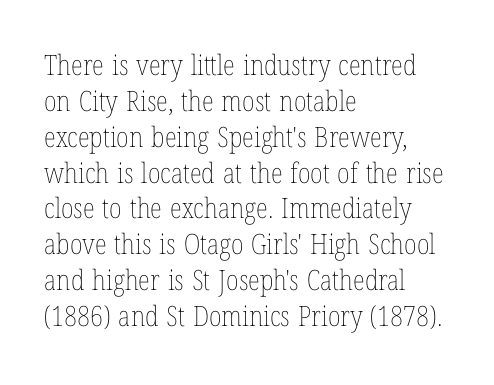
The image shows 28 px thin, condensed type, upright; set left-aligned, normal line spacing (1.28x), normal letter spacing, not underlined; low stroke contrast and a medium x-height.
